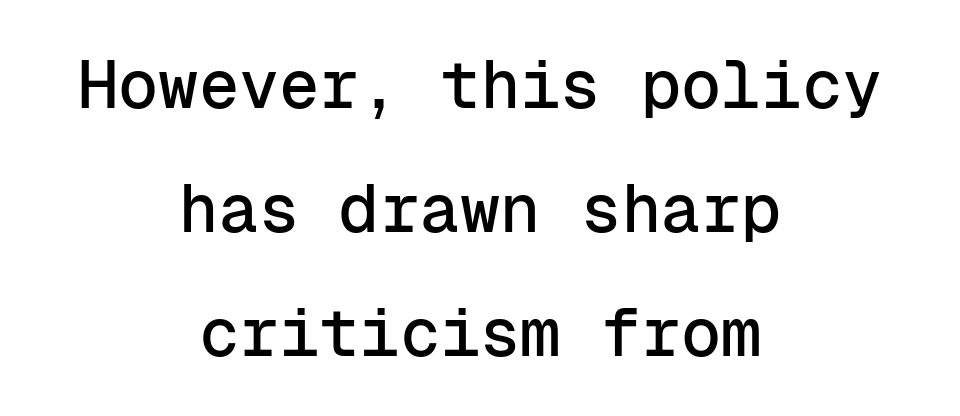
The image shows 67 px sans-serif type, upright, monospaced; set centered, line spacing 1.85x, normal letter spacing, not underlined; low stroke contrast and a medium x-height.
